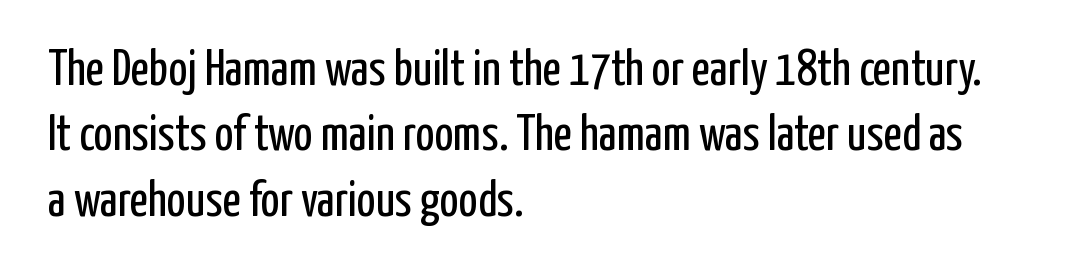
The typeface has the unassuming heft of standard copy or less. Characters remain perfectly vertical along every line. A classic flush-left, rag-right setting is used for this passage. A typesetter would call this proportional, since set widths differ per character.
